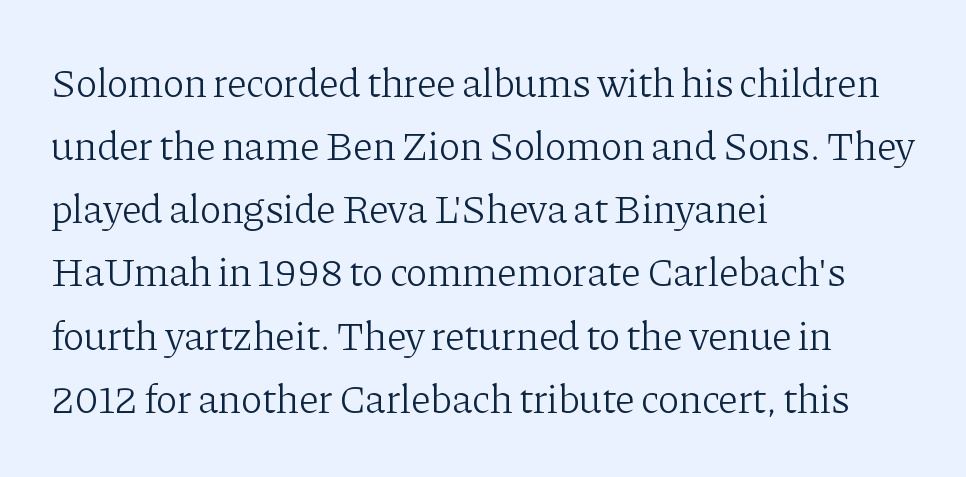
{"serif": "yes", "italic": "no", "bold": "no", "weight": "light", "width": "normal", "stroke_contrast": "low", "x_height": "medium", "monospaced": "no", "underline": "no", "align": "left", "line_spacing": "normal", "line_spacing_ratio": 1.54, "letter_spacing": "normal", "letter_spacing_em": 0.0, "glyph_px": 41}
